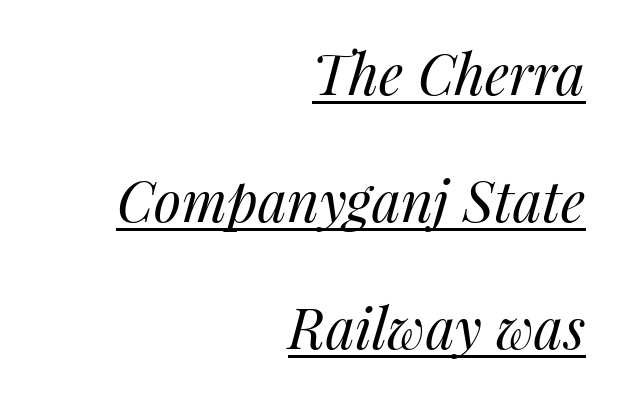
Q: Is the text bold? A: No.
Q: Is the text italic (slanted)? A: Yes, it leans right by about 14 degrees.
Q: Is the text underlined? A: Yes.
Q: How is the paragraph aligned? A: Right-aligned.
Q: Is the spacing between letters normal or unusually wide? A: Normal.
Q: Is the spacing between lines tight, normal or loose? A: Loose.
Q: Width (condensed, normal, or wide)? A: Normal.
Q: Stroke contrast? A: Medium.
Q: x-height? A: Medium.
Q: Monospaced? A: No.
